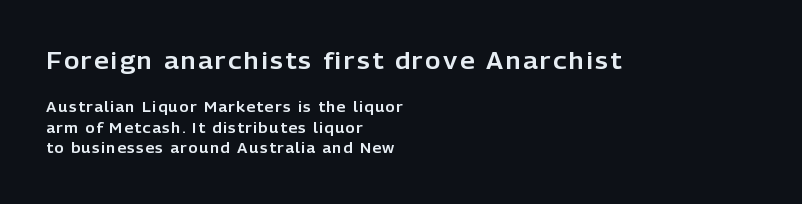
A roman cut, with each character standing at attention. Character size in the leading block exceeds that of the trailing block. If you measured baseline to baseline, you'd find a middling distance. The setting favours the left margin, as ordinary paragraphs usually do. Quick note: underline off.
